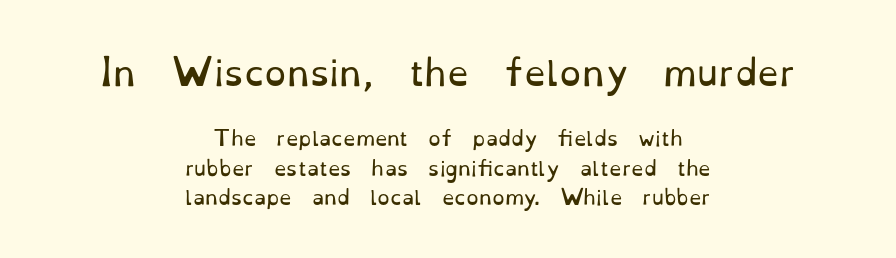
The block of text has a typical density, with ordinary space between rows. Is this a fixed-width face? No — the glyphs have proportional, varying widths. Posture: straight, roman, zero tilt. No word sits above an underline. What stands out about the letter spacing? Nothing — it is the standard amount.
